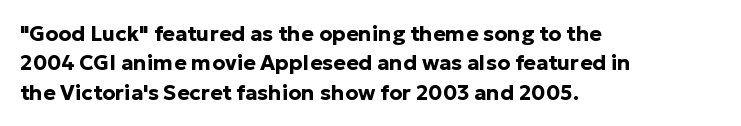
Q: Is the text bold? A: Yes.
Q: Is the text italic (slanted)? A: No, it is upright.
Q: Is the text underlined? A: No.
Q: How is the paragraph aligned? A: Left-aligned.
Q: Is the spacing between letters normal or unusually wide? A: Normal.
Q: Is the spacing between lines tight, normal or loose? A: Normal.
